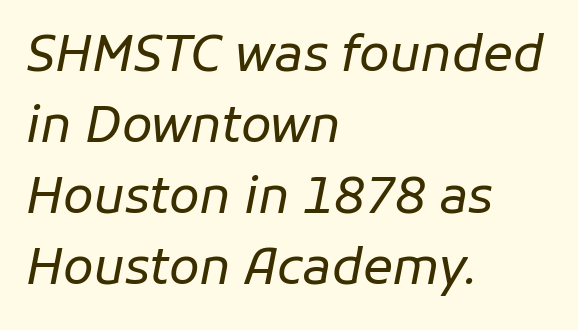
The image shows 50 px regular-weight type, italic (leaning right); set left-aligned, normal line spacing (1.42x), normal letter spacing, not underlined; low stroke contrast and a medium x-height.
